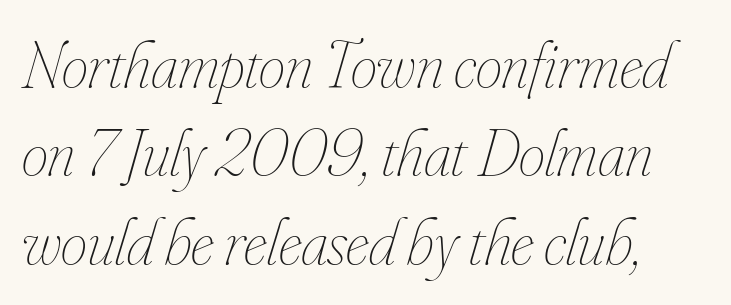
{"italic": "yes", "lean": "right", "slant_degrees": 16, "bold": "no", "weight": "thin", "width": "condensed", "stroke_contrast": "low", "x_height": "small", "monospaced": "no", "underline": "no", "line_spacing": "normal", "line_spacing_ratio": 1.32, "letter_spacing": "normal", "letter_spacing_em": 0.0, "glyph_px": 67}
